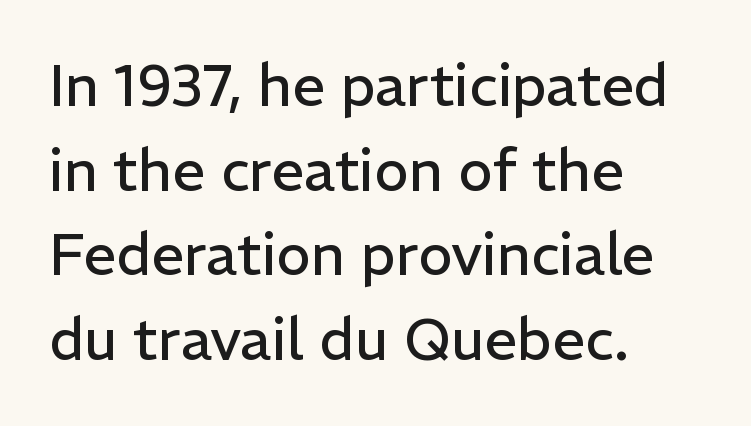
The image shows 58 px regular-weight sans-serif type, upright; set left-aligned, normal line spacing (1.46x), normal letter spacing, not underlined; low stroke contrast and a medium x-height.
